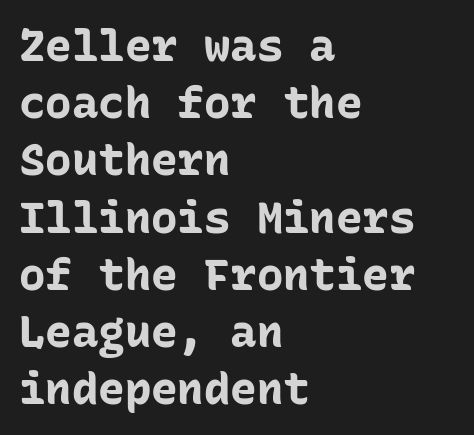
{"serif": "no", "italic": "no", "bold": "yes", "weight": "bold", "width": "normal", "stroke_contrast": "low", "x_height": "medium", "monospaced": "yes", "underline": "no", "align": "left", "line_spacing": "normal", "line_spacing_ratio": 1.3, "letter_spacing": "normal", "letter_spacing_em": 0.0, "glyph_px": 44}
